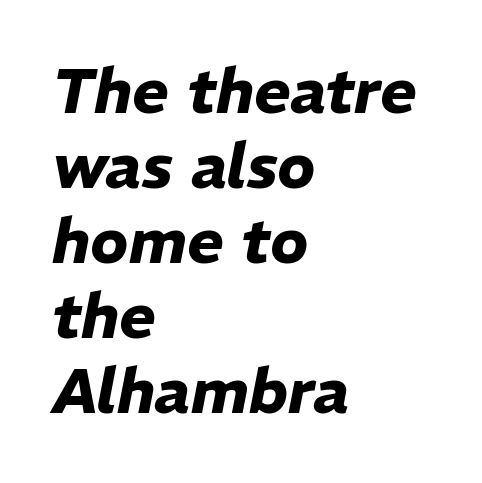
Q: Is the text bold? A: Yes.
Q: Is the text italic (slanted)? A: Yes, it leans right by about 11 degrees.
Q: Is the text underlined? A: No.
Q: How is the paragraph aligned? A: Left-aligned.
Q: Is the spacing between letters normal or unusually wide? A: Normal.
Q: Width (condensed, normal, or wide)? A: Normal.
Q: Stroke contrast? A: Low.
Q: x-height? A: Medium.
Q: Monospaced? A: No.
